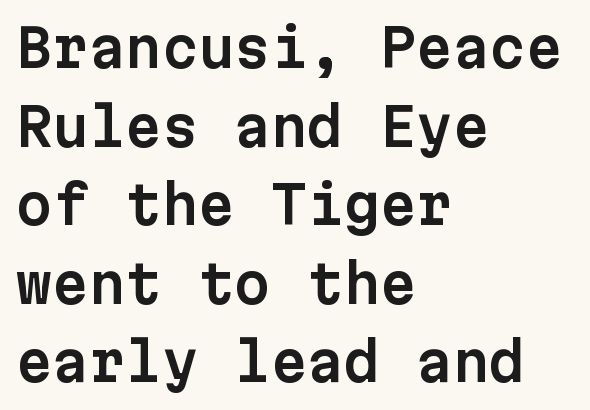
{"serif": "no", "italic": "no", "width": "normal", "stroke_contrast": "low", "x_height": "medium", "monospaced": "yes", "underline": "no", "align": "left", "line_spacing": "normal", "line_spacing_ratio": 1.51, "letter_spacing": "normal", "letter_spacing_em": 0.0, "glyph_px": 52}
